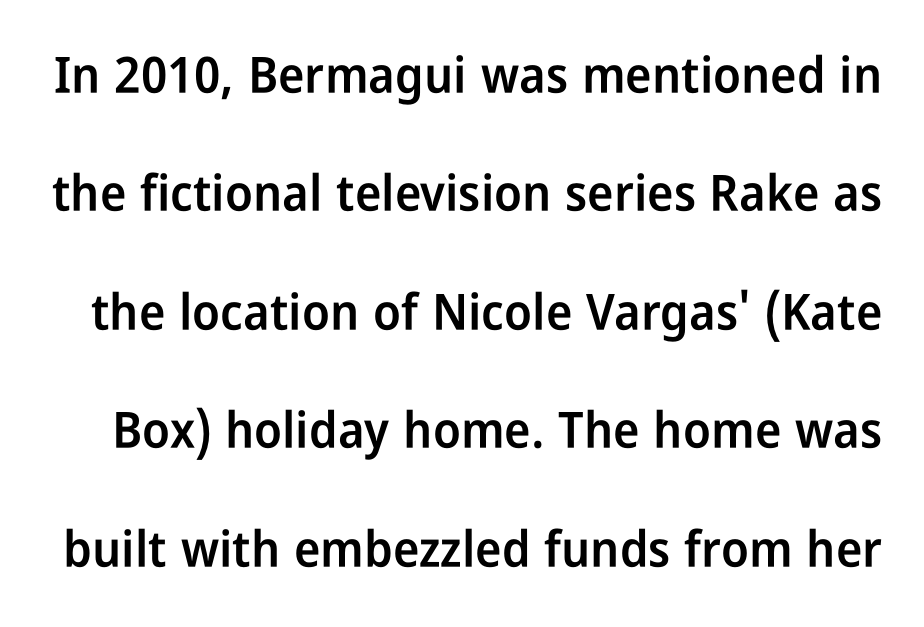
{"serif": "no", "italic": "no", "bold": "semi", "weight": "semibold", "width": "condensed", "stroke_contrast": "low", "x_height": "medium", "monospaced": "no", "underline": "no", "line_spacing": "loose", "line_spacing_ratio": 2.37, "letter_spacing": "normal", "letter_spacing_em": 0.0, "glyph_px": 50}
